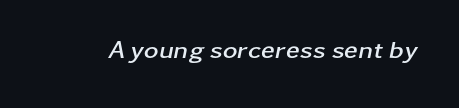
{"italic": "yes", "lean": "right", "slant_degrees": 11, "bold": "yes", "underline": "no", "letter_spacing": "normal", "letter_spacing_em": 0.0, "glyph_px": 25}
